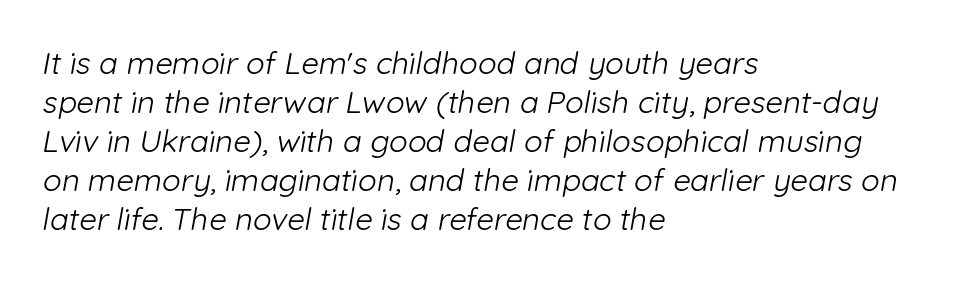
{"serif": "no", "bold": "no", "weight": "light", "width": "normal", "stroke_contrast": "low", "x_height": "medium", "monospaced": "no", "underline": "no", "align": "left", "line_spacing": "normal", "line_spacing_ratio": 1.26, "letter_spacing": "normal", "letter_spacing_em": 0.0, "glyph_px": 31}
